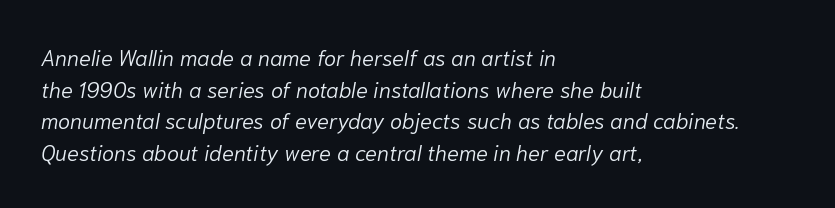
{"italic": "yes", "lean": "right", "slant_degrees": 10, "bold": "no", "underline": "no", "align": "left", "line_spacing": "normal", "line_spacing_ratio": 1.44, "letter_spacing": "normal", "letter_spacing_em": 0.0, "glyph_px": 22}
